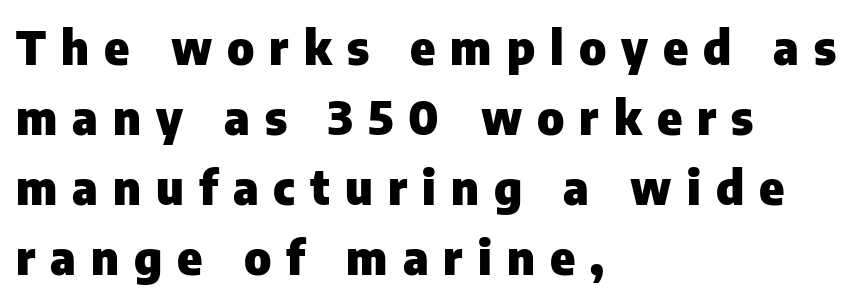
The letterforms stand isolated, each surrounded by extra space. Is this a fixed-width face? No — the glyphs have proportional, varying widths. Left-aligned paragraph, ragged on the right. The lettering holds an erect, upright posture throughout. These lines carry a lot of weight — the face is fully bold.
